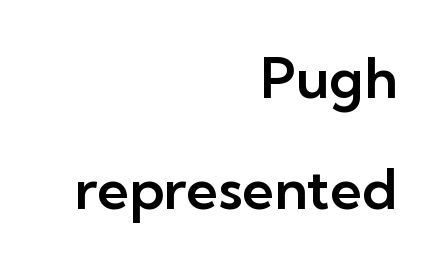
Are there feet on the stems? There aren't — it's a sans. A flush-right, rag-left setting is used for this passage. A bare baseline throughout the passage. A typesetter would call this proportional, since set widths differ per character.
